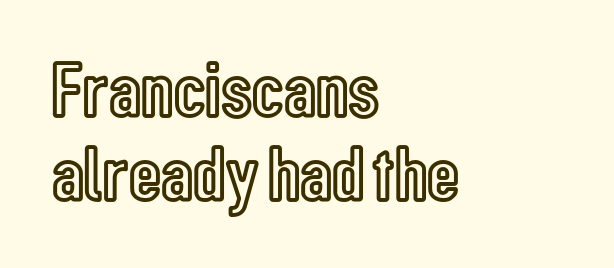
{"italic": "no", "width": "condensed", "x_height": "medium", "monospaced": "no", "underline": "no", "align": "left", "line_spacing": "tight", "line_spacing_ratio": 1.06, "letter_spacing": "normal", "letter_spacing_em": 0.0, "glyph_px": 79}
